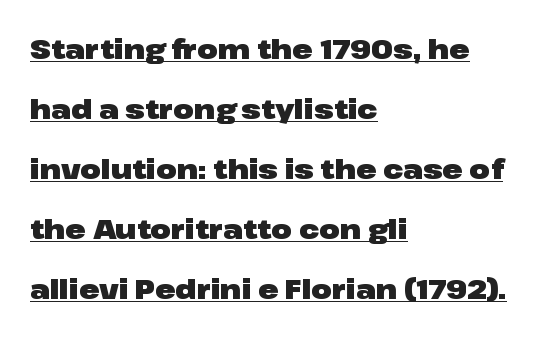
{"italic": "no", "bold": "yes", "underline": "yes", "align": "left", "line_spacing": "loose", "line_spacing_ratio": 2.22, "letter_spacing": "normal", "letter_spacing_em": 0.0, "glyph_px": 27}
